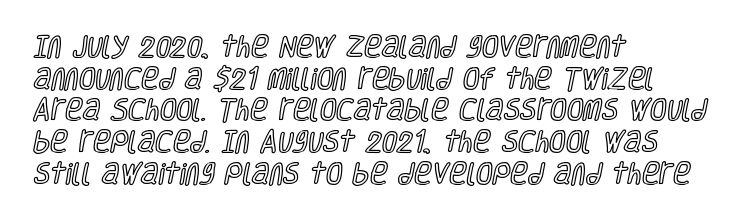
The image shows 24 px text type; set left-aligned, normal line spacing (1.32x), normal letter spacing, not underlined.
